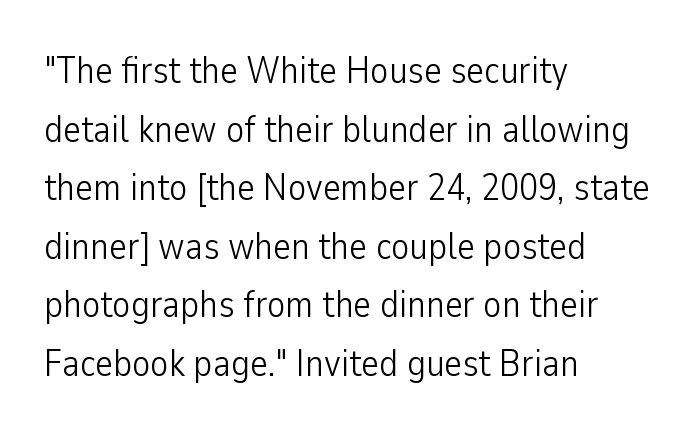
Q: Is the text bold? A: No.
Q: Is the text italic (slanted)? A: No, it is upright.
Q: Is the typeface a serif or a sans-serif typeface? A: Sans-serif.
Q: Is the text underlined? A: No.
Q: How is the paragraph aligned? A: Left-aligned.
Q: Is the spacing between letters normal or unusually wide? A: Normal.
Q: Is the spacing between lines tight, normal or loose? A: Normal.
Q: Width (condensed, normal, or wide)? A: Condensed.
Q: Stroke contrast? A: Low.
Q: x-height? A: Medium.
Q: Monospaced? A: No.
